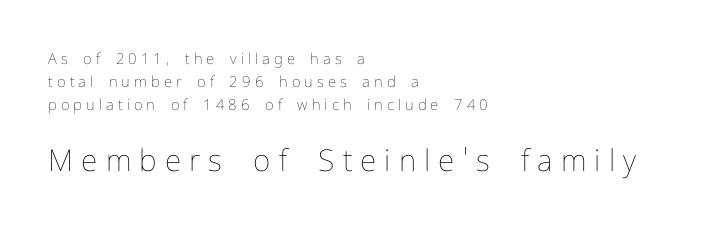
The passage shown is typed in a proportional face where columns would drift. Students, observe: this is what conventionally led text looks like. This is not heavy type; no bold has been used. Between one letter and the next there's a generous, obvious gap. The area under the type is left untouched. The lower block of text is set noticeably larger than the block above it.
